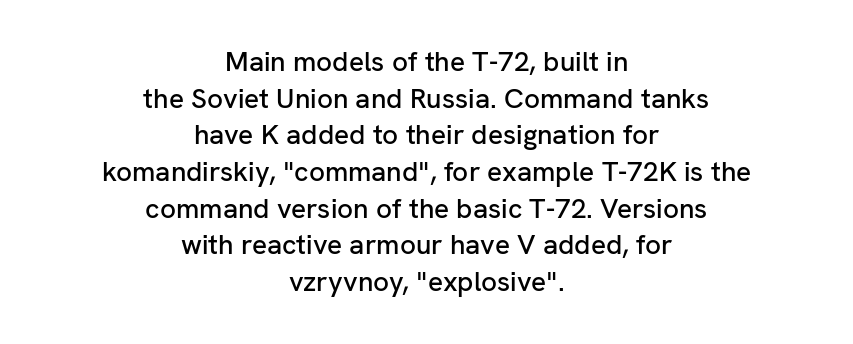
The image shows 28 px sans-serif type, upright; set centered, normal line spacing (1.31x), normal letter spacing, not underlined; low stroke contrast and a medium x-height.
